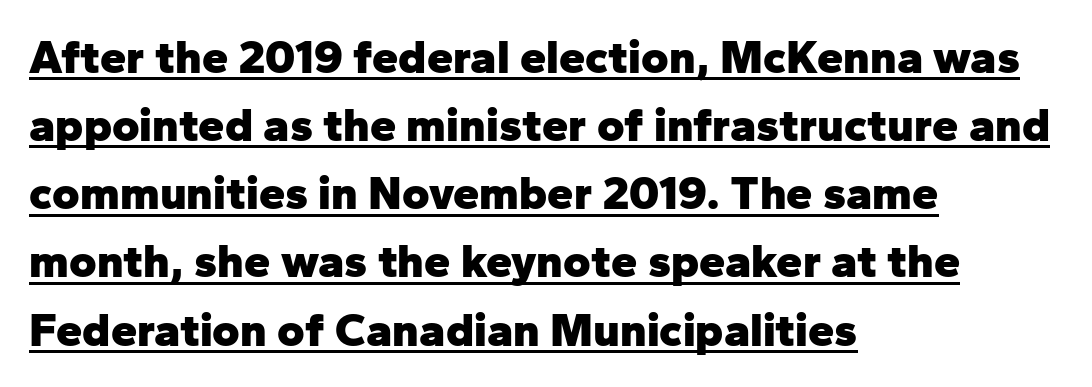
The image shows 47 px heavy sans-serif type, upright; set left-aligned, normal line spacing (1.45x), normal letter spacing, underlined; low stroke contrast and a medium x-height.
